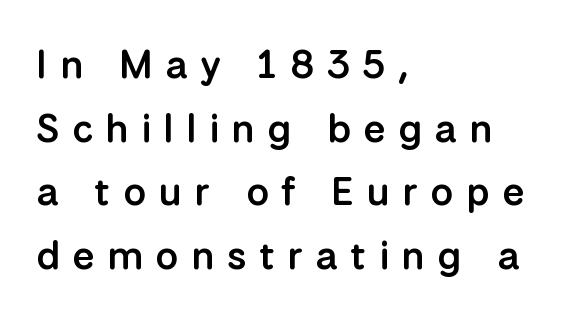
{"serif": "no", "italic": "no", "bold": "semi", "weight": "semibold", "width": "normal", "stroke_contrast": "low", "x_height": "medium", "monospaced": "no", "underline": "no", "align": "left", "line_spacing": "normal", "line_spacing_ratio": 1.59, "letter_spacing": "wide", "letter_spacing_em": 0.31, "glyph_px": 40}
